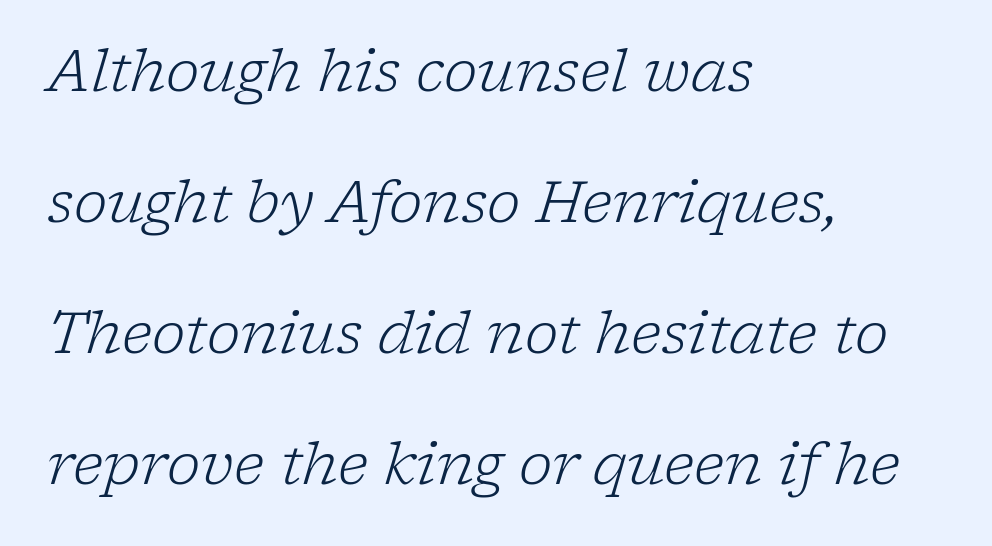
Q: Is the text bold? A: No.
Q: Is the text italic (slanted)? A: Yes, it leans right by about 17 degrees.
Q: Is the typeface a serif or a sans-serif typeface? A: Serif.
Q: Is the text underlined? A: No.
Q: How is the paragraph aligned? A: Left-aligned.
Q: Is the spacing between letters normal or unusually wide? A: Normal.
Q: Is the spacing between lines tight, normal or loose? A: Loose.
Q: Width (condensed, normal, or wide)? A: Normal.
Q: Stroke contrast? A: Low.
Q: x-height? A: Medium.
Q: Monospaced? A: No.
